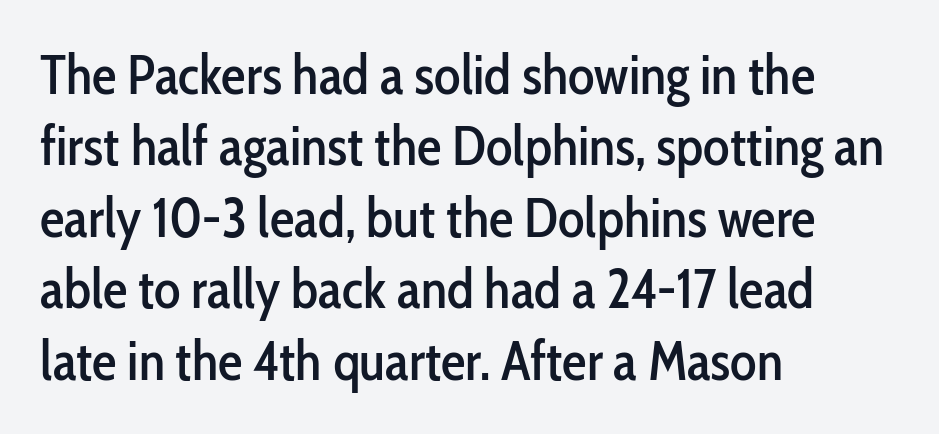
Each new line begins a customary step beneath the previous one. Each letter keeps its own natural width here, so spacing adapts to shape. Serifs: no, the terminals of the letterforms are clean. Each line starts at the same left margin while the right side varies. Upright lettering throughout.
